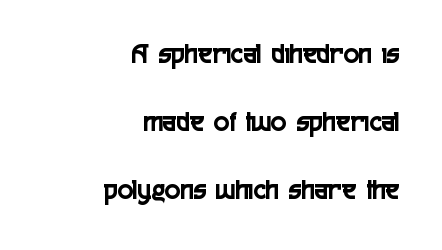
The image shows 29 px condensed sans-serif type, upright; set right-aligned, loose line spacing (2.35x), normal letter spacing, not underlined; a medium x-height.
